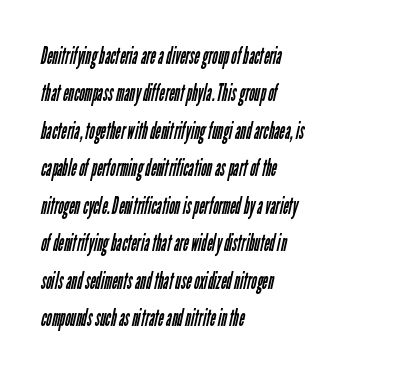
No letter is thick-stroked: the sample isn't bold. Descenders hang freely into open space. Leading: standard. Short note: letters normally spaced.
